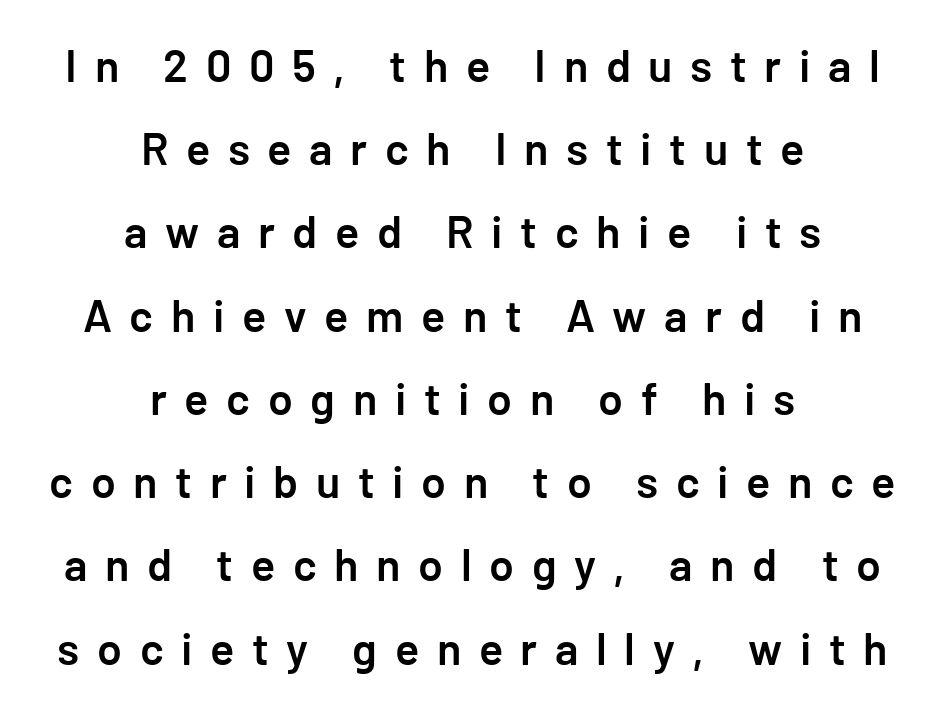
{"serif": "no", "italic": "no", "bold": "semi", "weight": "semibold", "width": "normal", "stroke_contrast": "low", "x_height": "medium", "underline": "no", "align": "center", "line_spacing_ratio": 1.85, "letter_spacing": "wide", "letter_spacing_em": 0.39, "glyph_px": 45}
